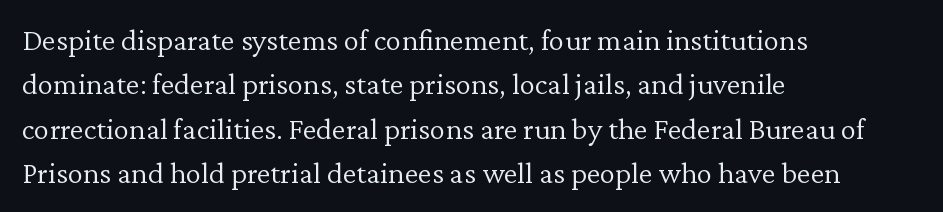
Q: Is the text bold? A: No.
Q: Is the text italic (slanted)? A: No, it is upright.
Q: Is the typeface a serif or a sans-serif typeface? A: Serif.
Q: Is the text underlined? A: No.
Q: How is the paragraph aligned? A: Left-aligned.
Q: Is the spacing between letters normal or unusually wide? A: Normal.
Q: Is the spacing between lines tight, normal or loose? A: Normal.
Q: Width (condensed, normal, or wide)? A: Normal.
Q: Stroke contrast? A: Low.
Q: x-height? A: Medium.
Q: Monospaced? A: No.
